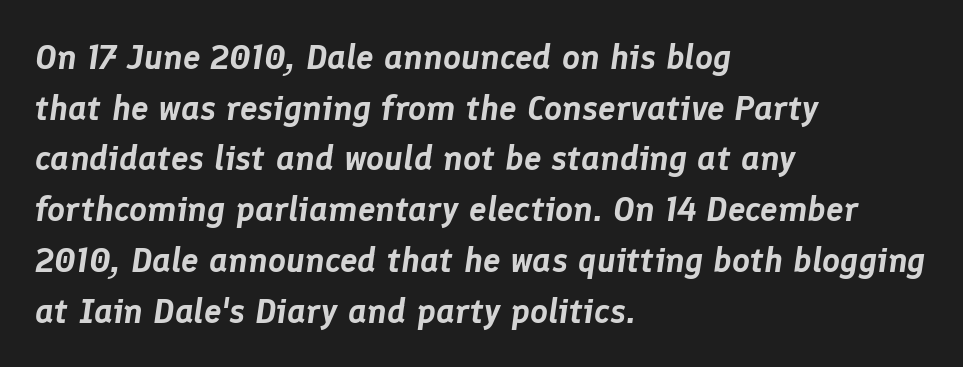
The image shows 35 px text type, italic (leaning right); set left-aligned, normal line spacing (1.45x), normal letter spacing, not underlined; low stroke contrast and a medium x-height.
